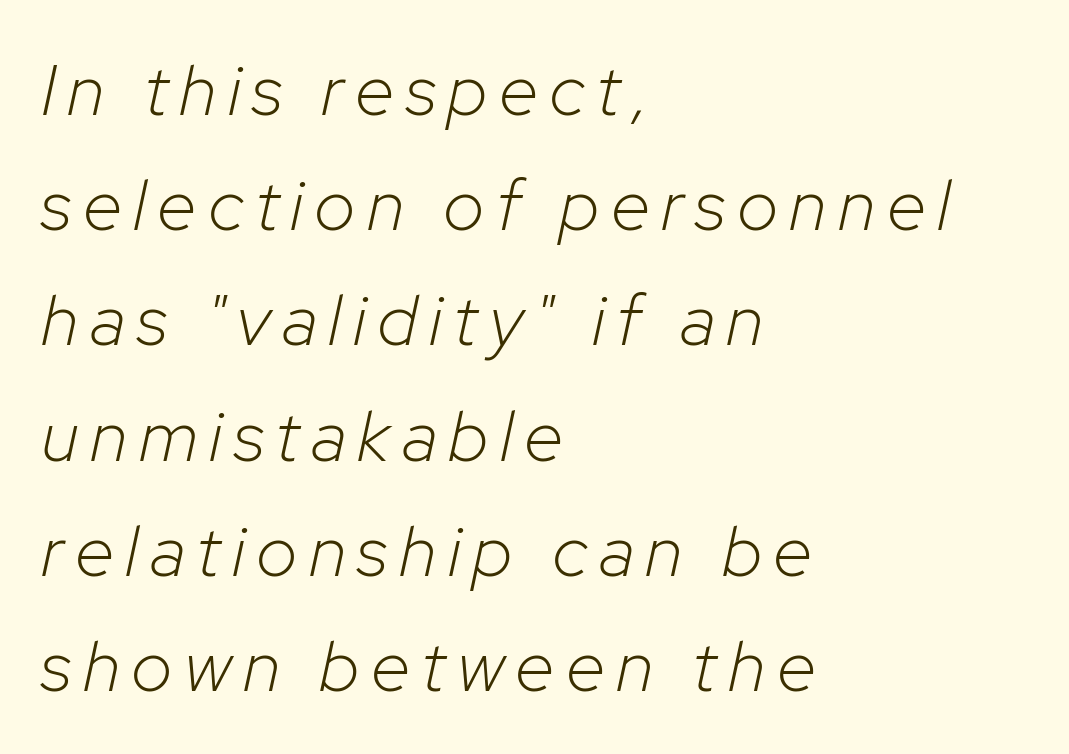
Q: Is the text bold? A: No.
Q: Is the text italic (slanted)? A: Yes, it leans right by about 12 degrees.
Q: Is the text underlined? A: No.
Q: How is the paragraph aligned? A: Left-aligned.
Q: Is the spacing between lines tight, normal or loose? A: Normal.
Q: Width (condensed, normal, or wide)? A: Normal.
Q: Stroke contrast? A: Low.
Q: x-height? A: Medium.
Q: Monospaced? A: No.
